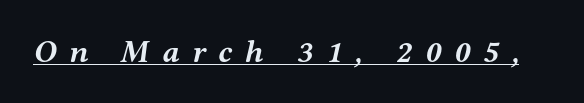
The image shows 32 px semibold, wide serif type, italic (leaning right); set unusually wide letter spacing (+0.39 em), underlined; medium stroke contrast and a medium x-height.
